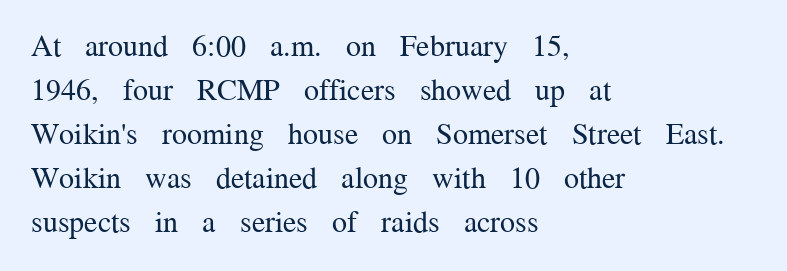
Q: Is the text bold? A: No.
Q: Is the text italic (slanted)? A: No, it is upright.
Q: Is the typeface a serif or a sans-serif typeface? A: Serif.
Q: Is the text underlined? A: No.
Q: How is the paragraph aligned? A: Left-aligned.
Q: Is the spacing between letters normal or unusually wide? A: Normal.
Q: Is the spacing between lines tight, normal or loose? A: Normal.
Q: Width (condensed, normal, or wide)? A: Normal.
Q: Stroke contrast? A: Medium.
Q: x-height? A: Medium.
Q: Monospaced? A: No.
